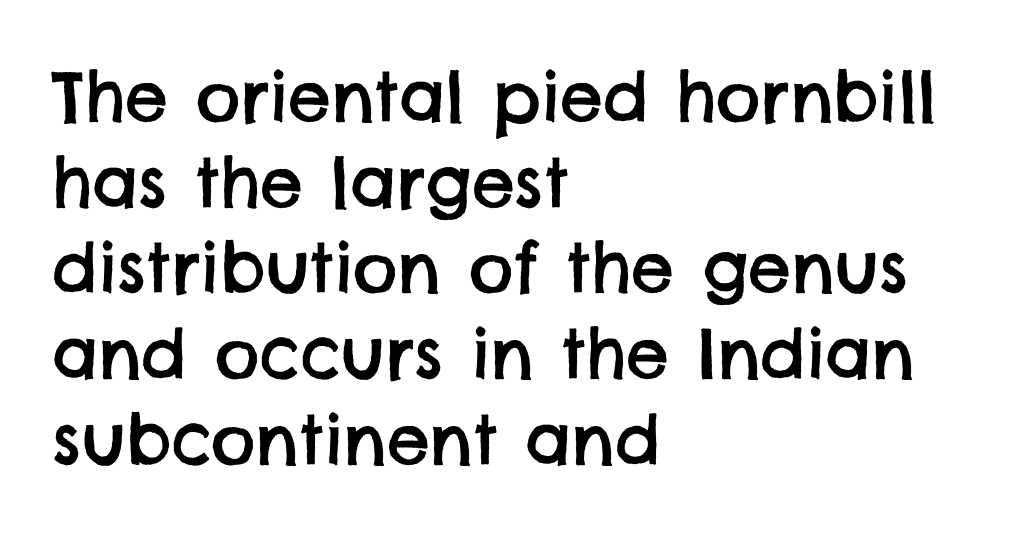
The rag falls on the right side of this text block. Check under the words: just untouched page. One glance says typical: line gaps are just what's usual. Look at the tracking — it's just the regular setting, nothing added. In terms of letterform style, serifs are entirely absent. Think of a printed novel: that variable character pitch is what you see here.
